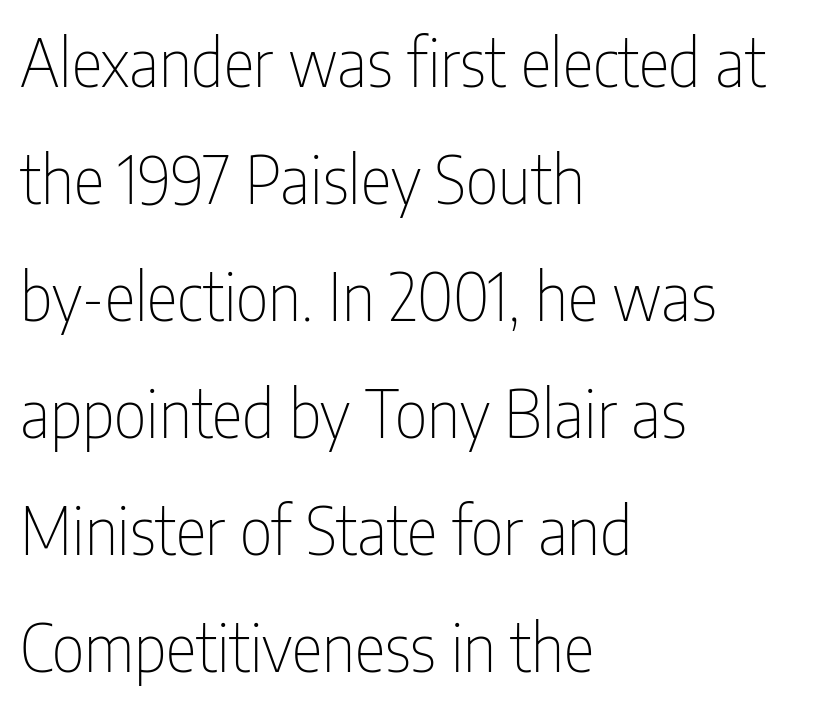
{"serif": "no", "italic": "no", "bold": "no", "weight": "thin", "width": "condensed", "stroke_contrast": "low", "x_height": "medium", "monospaced": "no", "underline": "no", "align": "left", "line_spacing_ratio": 1.8, "letter_spacing": "normal", "letter_spacing_em": 0.0, "glyph_px": 65}
